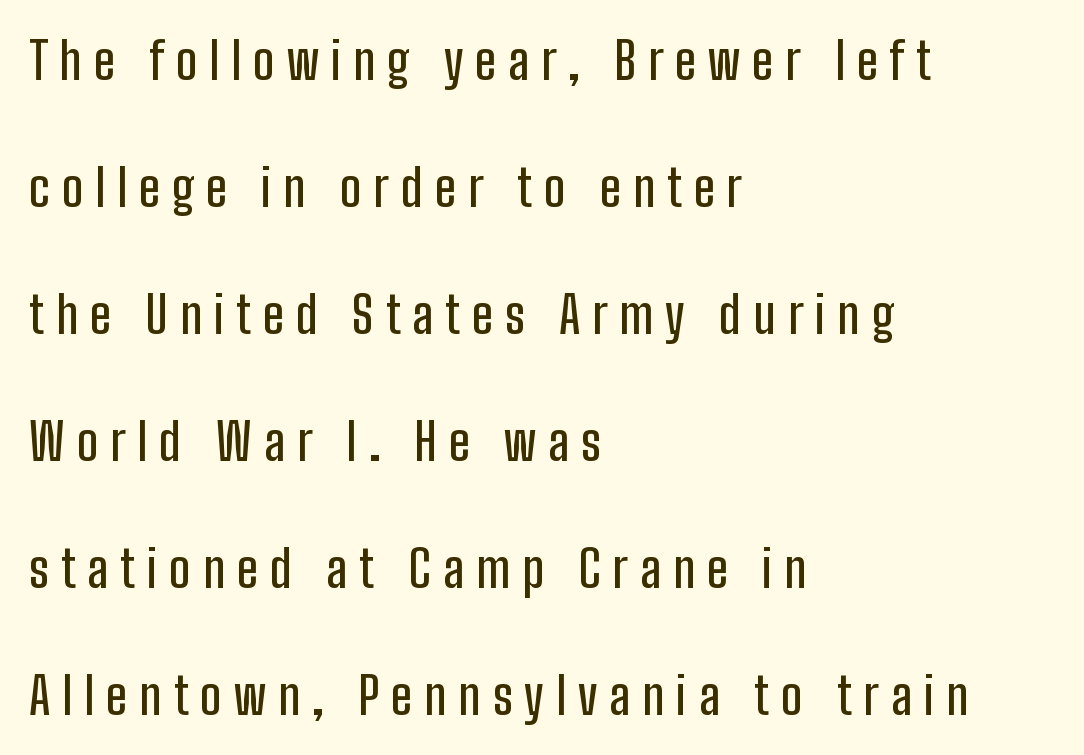
Serif or sans? Sans — the stroke terminals are bare. The lines are spread far apart with generous leading. No word sits above an underline. Horizontal alignment here is leftward, the default for most running prose.
